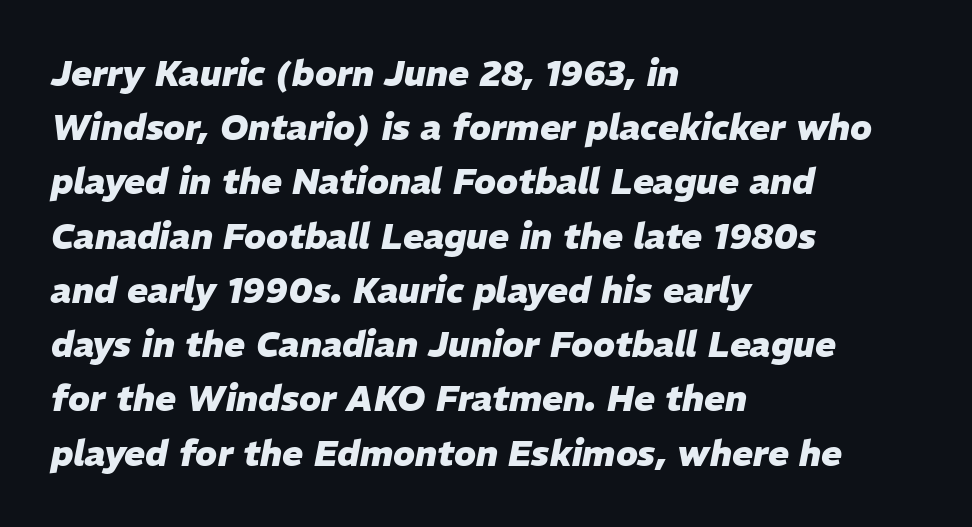
The image shows 35 px heavy type, italic (leaning right); set left-aligned, normal line spacing (1.55x), normal letter spacing, not underlined; low stroke contrast and a medium x-height.
